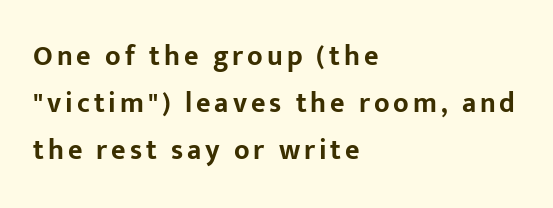
Q: Is the text bold? A: Yes.
Q: Is the text italic (slanted)? A: No, it is upright.
Q: Is the typeface a serif or a sans-serif typeface? A: Sans-serif.
Q: Is the text underlined? A: No.
Q: How is the paragraph aligned? A: Left-aligned.
Q: Is the spacing between lines tight, normal or loose? A: Normal.
Q: Width (condensed, normal, or wide)? A: Normal.
Q: Stroke contrast? A: Low.
Q: x-height? A: Medium.
Q: Monospaced? A: No.
